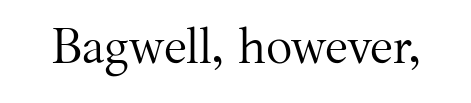
Q: Is the text bold? A: No.
Q: Is the text italic (slanted)? A: No, it is upright.
Q: Is the typeface a serif or a sans-serif typeface? A: Serif.
Q: Is the text underlined? A: No.
Q: Is the spacing between letters normal or unusually wide? A: Normal.
Q: Width (condensed, normal, or wide)? A: Normal.
Q: Stroke contrast? A: Medium.
Q: x-height? A: Medium.
Q: Monospaced? A: No.
